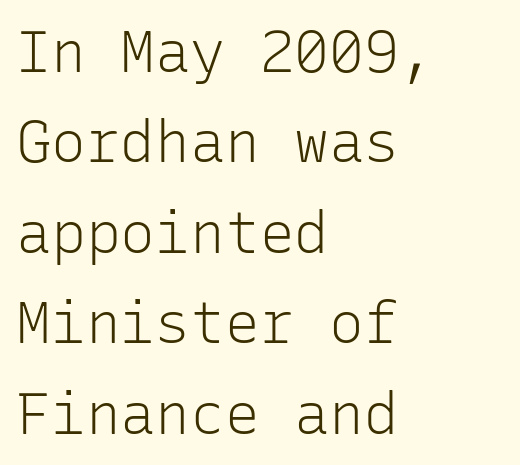
Q: Is the text bold? A: No.
Q: Is the text italic (slanted)? A: No, it is upright.
Q: Is the typeface a serif or a sans-serif typeface? A: Sans-serif.
Q: Is the text underlined? A: No.
Q: How is the paragraph aligned? A: Left-aligned.
Q: Is the spacing between letters normal or unusually wide? A: Normal.
Q: Is the spacing between lines tight, normal or loose? A: Normal.
Q: Width (condensed, normal, or wide)? A: Normal.
Q: Stroke contrast? A: Low.
Q: x-height? A: Medium.
Q: Monospaced? A: Yes.
